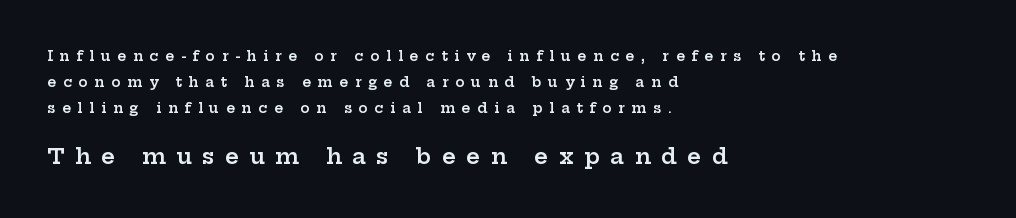
Honestly, the letter spacing is so wide it's the main thing you notice. Every character sits straight up, as roman type does. Its strokes are somewhat broadened, the hallmark of semibold type. Where is the straight margin? On the left. Underlining? Definitely not there. Reading top to bottom, the characters get bigger at the block break.
